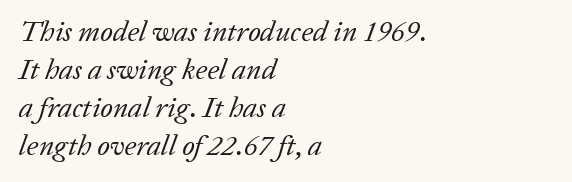
The face used here is rendered with its standard letterfit. There's an unmistakable incline to the writing here. Regular leading. To sum up the face: it has serifs. The face used here is proportionally spaced, like ordinary book or web type.
